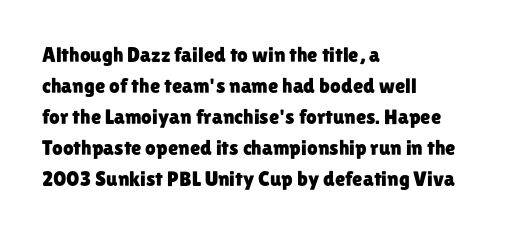
Does the copy run flush right? No — it runs flush left. The specimen reads as upright at a glance. Between one letter and the next there's only the usual sliver of space. The designer left line spacing at the default.
